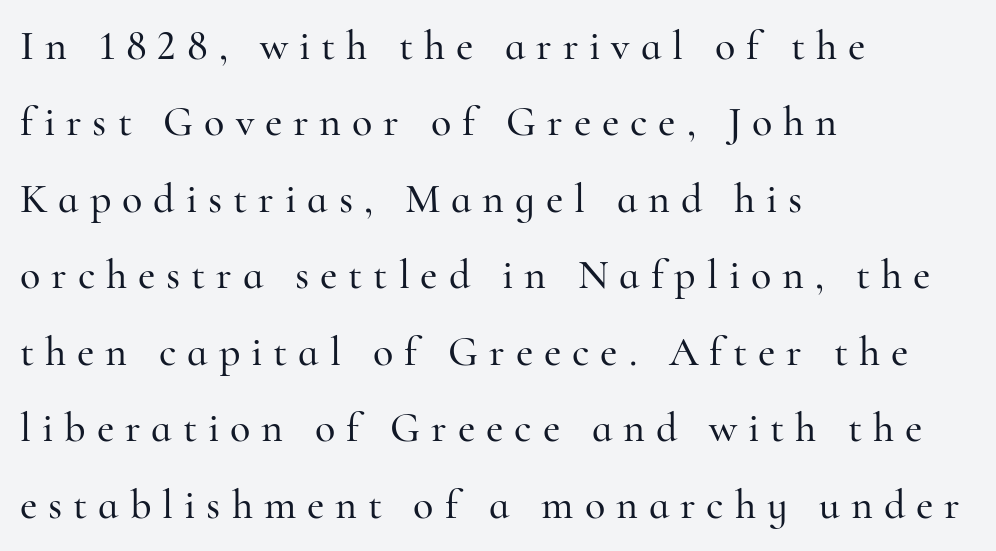
Q: Is the text italic (slanted)? A: No, it is upright.
Q: Is the typeface a serif or a sans-serif typeface? A: Serif.
Q: Is the text underlined? A: No.
Q: How is the paragraph aligned? A: Left-aligned.
Q: Is the spacing between letters normal or unusually wide? A: Unusually wide.
Q: Width (condensed, normal, or wide)? A: Normal.
Q: Stroke contrast? A: High.
Q: x-height? A: Small.
Q: Monospaced? A: No.
